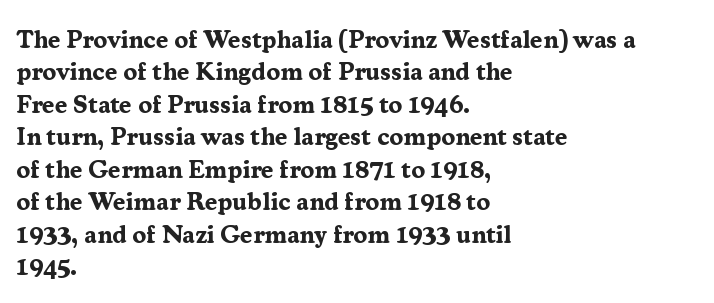
{"italic": "no", "bold": "yes", "underline": "no", "align": "left", "line_spacing": "normal", "line_spacing_ratio": 1.3, "letter_spacing": "normal", "letter_spacing_em": 0.0, "glyph_px": 25}
